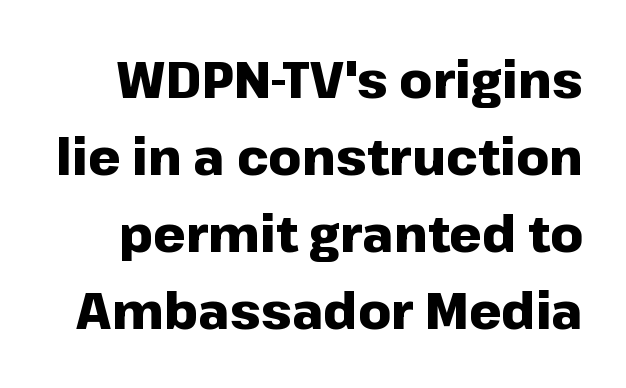
{"serif": "no", "italic": "no", "bold": "yes", "weight": "heavy", "width": "normal", "stroke_contrast": "low", "x_height": "medium", "monospaced": "no", "underline": "no", "line_spacing": "normal", "line_spacing_ratio": 1.51, "letter_spacing": "normal", "letter_spacing_em": 0.0, "glyph_px": 51}
